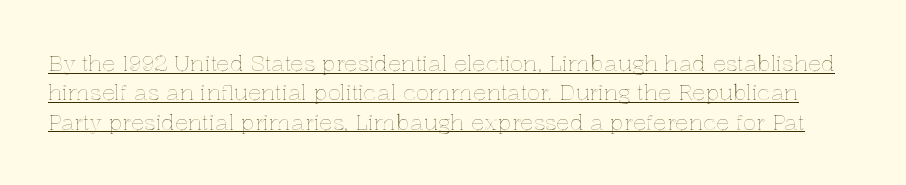
{"italic": "no", "underline": "yes", "line_spacing": "normal", "line_spacing_ratio": 1.33, "letter_spacing": "normal", "letter_spacing_em": 0.0, "glyph_px": 22}
